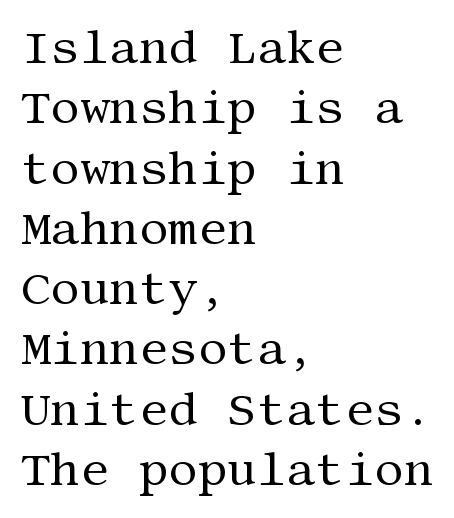
Q: Is the text bold? A: No.
Q: Is the text italic (slanted)? A: No, it is upright.
Q: Is the typeface a serif or a sans-serif typeface? A: Serif.
Q: Is the text underlined? A: No.
Q: How is the paragraph aligned? A: Left-aligned.
Q: Is the spacing between letters normal or unusually wide? A: Normal.
Q: Is the spacing between lines tight, normal or loose? A: Normal.
Q: Width (condensed, normal, or wide)? A: Normal.
Q: Stroke contrast? A: Medium.
Q: x-height? A: Large.
